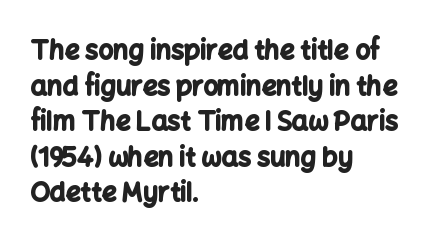
Descenders are the only things crossing below the line. Weight: bold. The tracking reads as untouched default to a designer's eye. A typesetter would mark this as roman, not italic.
